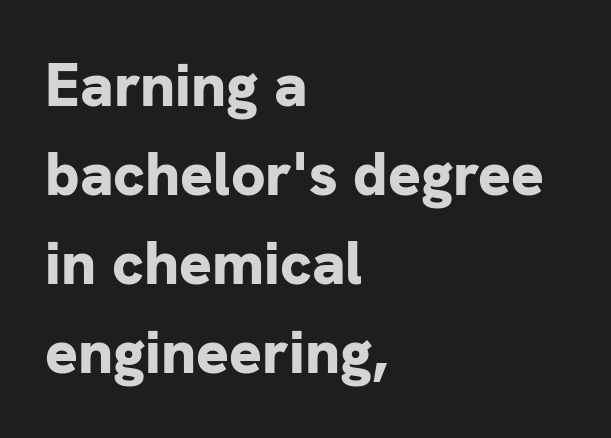
{"serif": "no", "italic": "no", "bold": "yes", "weight": "bold", "width": "normal", "stroke_contrast": "low", "x_height": "medium", "monospaced": "no", "underline": "no", "align": "left", "line_spacing": "normal", "line_spacing_ratio": 1.46, "letter_spacing": "normal", "letter_spacing_em": 0.0, "glyph_px": 61}
